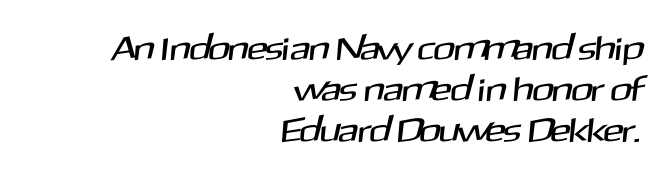
Q: Is the typeface a serif or a sans-serif typeface? A: Sans-serif.
Q: Is the text underlined? A: No.
Q: How is the paragraph aligned? A: Right-aligned.
Q: Is the spacing between letters normal or unusually wide? A: Normal.
Q: Width (condensed, normal, or wide)? A: Normal.
Q: Stroke contrast? A: Medium.
Q: x-height? A: Medium.
Q: Monospaced? A: No.
